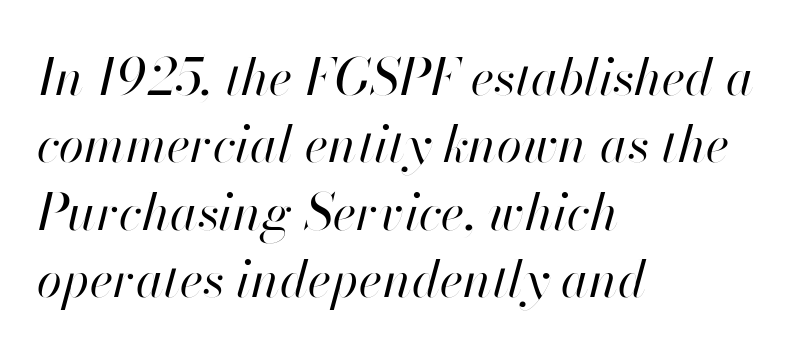
Descender tails drop into unmarked territory. The gaps between neighbouring characters are ordinary and unremarkable. These lines sit exactly where default settings would place them. A typesetter would call this proportional, since set widths differ per character. Unbolded letterforms with no extra heft. Observe the lean: these are italic letterforms.
